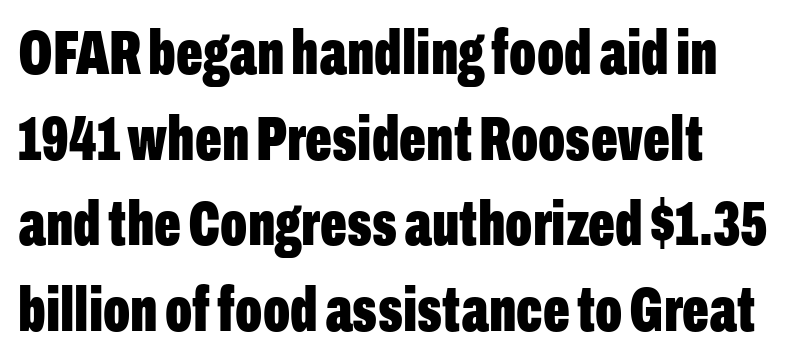
These lines are composed in type without serifs. One-word summary of the alignment: left. Varying glyph widths throughout — classic text-font behaviour. Italic? Not at all — the glyphs are vertical. Quick note: interline space is typical.
